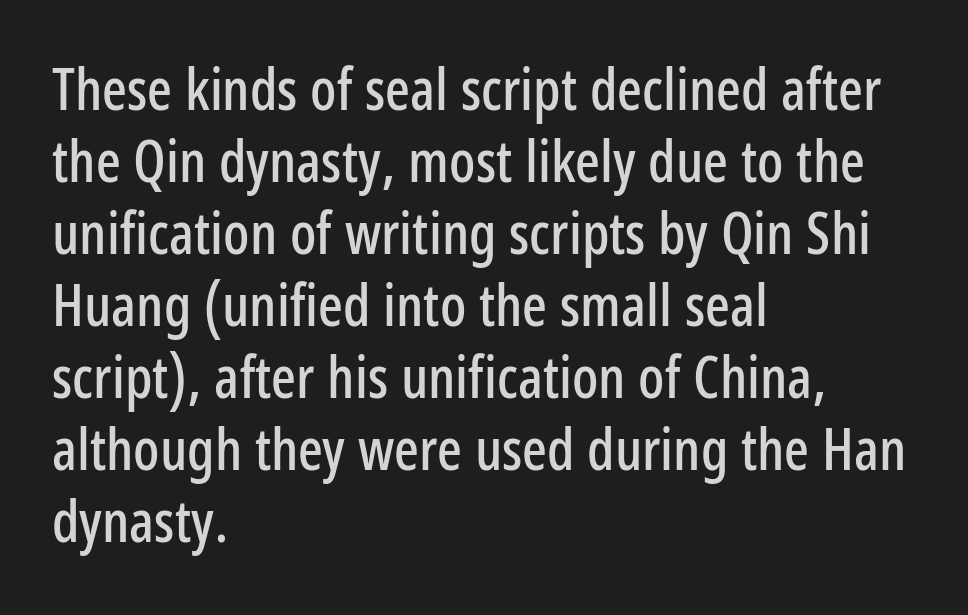
The image shows 58 px condensed sans-serif type, upright; set left-aligned, line spacing 1.24x, normal letter spacing, not underlined; low stroke contrast and a medium x-height.
